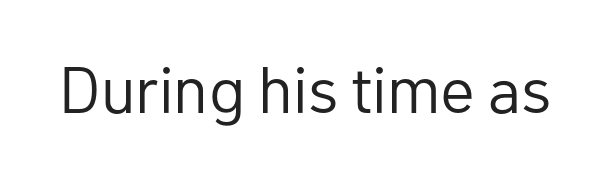
{"serif": "no", "italic": "no", "bold": "no", "weight": "regular", "width": "normal", "stroke_contrast": "low", "x_height": "medium", "monospaced": "no", "underline": "no", "letter_spacing": "normal", "letter_spacing_em": 0.0, "glyph_px": 65}
